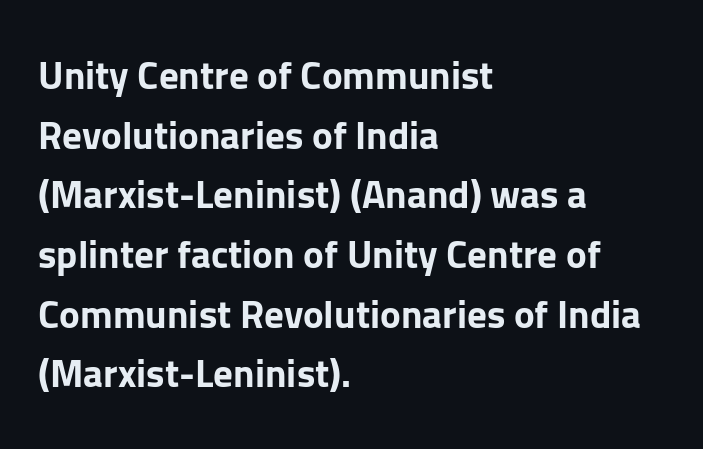
Q: Is the text bold? A: Yes.
Q: Is the text italic (slanted)? A: No, it is upright.
Q: Is the typeface a serif or a sans-serif typeface? A: Sans-serif.
Q: Is the text underlined? A: No.
Q: How is the paragraph aligned? A: Left-aligned.
Q: Is the spacing between letters normal or unusually wide? A: Normal.
Q: Is the spacing between lines tight, normal or loose? A: Normal.
Q: Width (condensed, normal, or wide)? A: Normal.
Q: Stroke contrast? A: Low.
Q: x-height? A: Medium.
Q: Monospaced? A: No.
